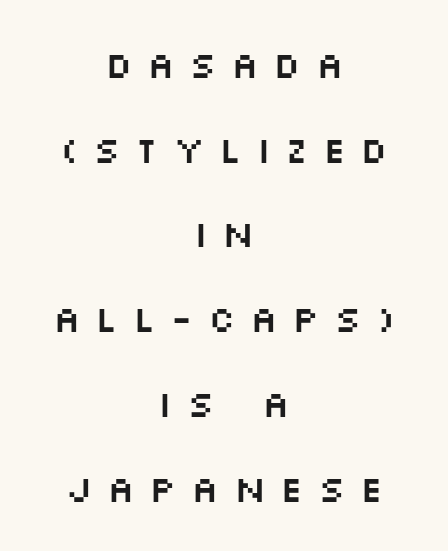
The lines are quadded center. Quick note: interline space is abundant. What kind of face is this? One without serifs — a sans. The rendering uses natural spacing where letterforms have individual widths. Beneath every word, the page is bare.
